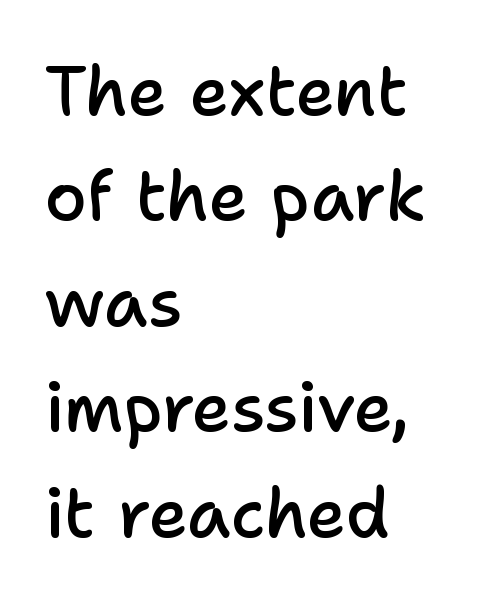
The image shows 68 px semibold sans-serif type, upright; set left-aligned, normal line spacing (1.55x), normal letter spacing, not underlined; low stroke contrast and a medium x-height.
